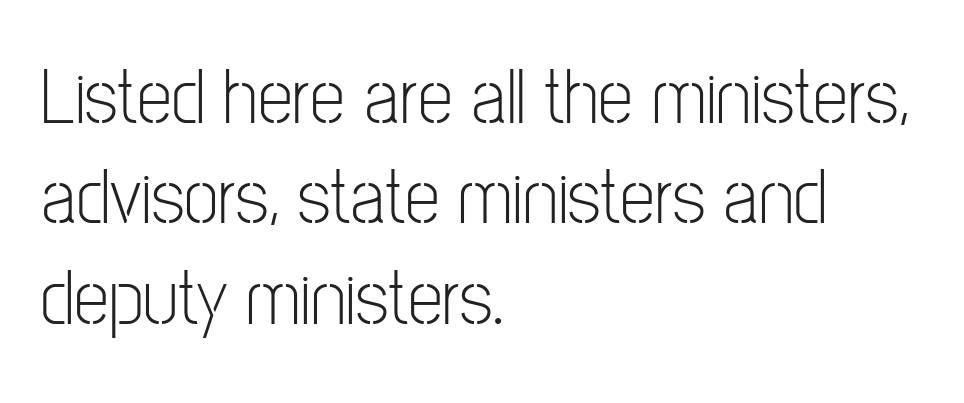
The image shows 79 px light, condensed sans-serif type, upright; set left-aligned, normal line spacing (1.27x), normal letter spacing, not underlined; low stroke contrast and a medium x-height.
